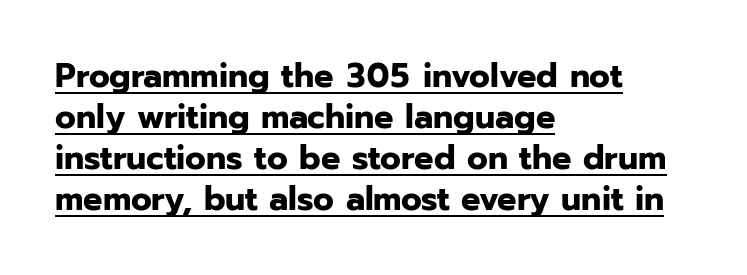
The image shows 34 px bold sans-serif type, upright; set left-aligned, line spacing 1.21x, normal letter spacing, underlined; low stroke contrast and a medium x-height.
